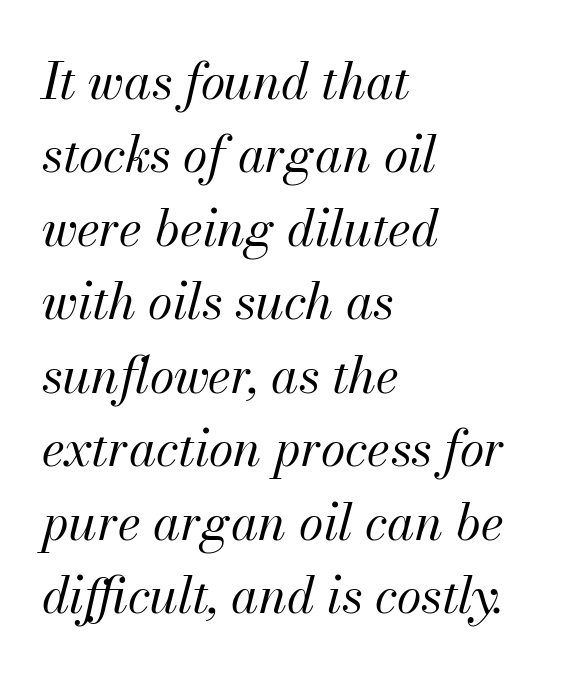
{"italic": "yes", "lean": "right", "slant_degrees": 13, "bold": "no", "weight": "regular", "width": "normal", "stroke_contrast": "medium", "x_height": "small", "monospaced": "no", "underline": "no", "align": "left", "line_spacing": "normal", "line_spacing_ratio": 1.47, "letter_spacing": "normal", "letter_spacing_em": 0.0, "glyph_px": 50}
